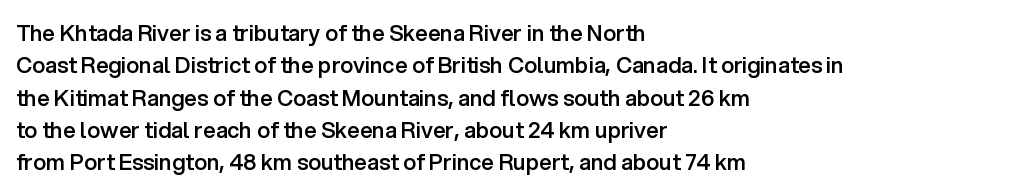
One glance says typical: line gaps are just what's usual. Type without underlining. The passage is arranged the way most books set body copy — flush left. The passage shown has conventional tracking throughout.
